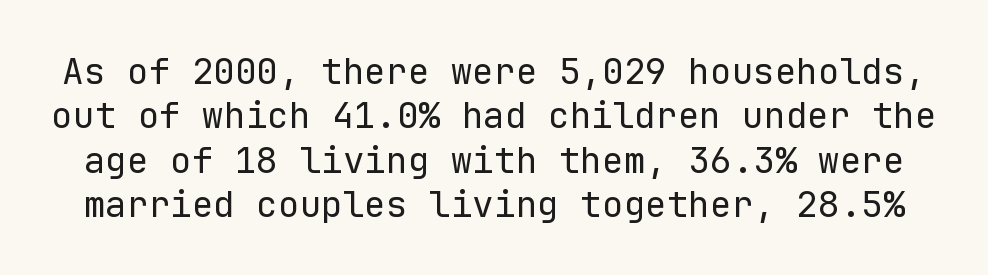
{"serif": "no", "italic": "no", "bold": "no", "weight": "regular", "width": "normal", "stroke_contrast": "low", "x_height": "medium", "monospaced": "yes", "underline": "no", "line_spacing_ratio": 1.23, "letter_spacing": "normal", "letter_spacing_em": 0.0, "glyph_px": 36}
